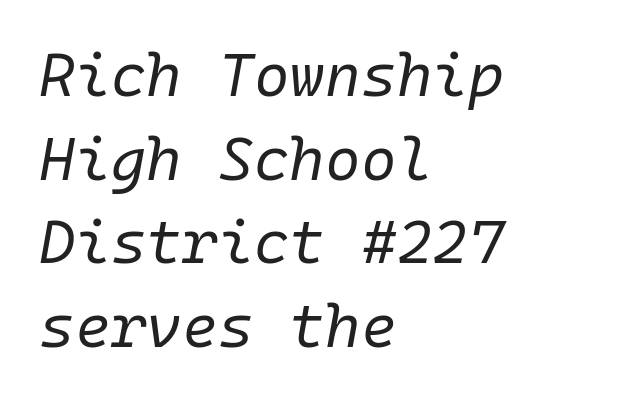
The face used here has a pronounced slope to its letters. Monospaced: the letters line up in strict vertical columns. No word sits above an underline. Glyph-to-glyph distance matches everyday printed text. Weight: in the light-to-regular range. A typesetter would call this leading conventional body-copy spacing.
